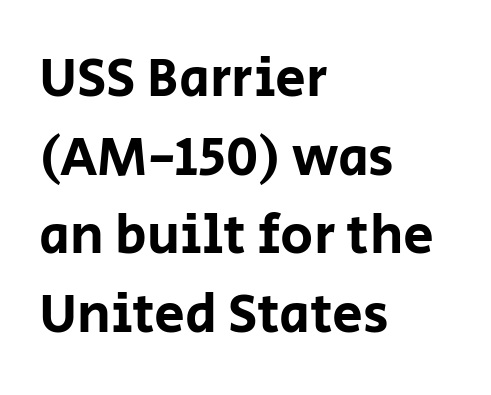
The image shows 55 px sans-serif type, upright; set left-aligned, normal line spacing (1.43x), normal letter spacing, not underlined; low stroke contrast and a large x-height.
